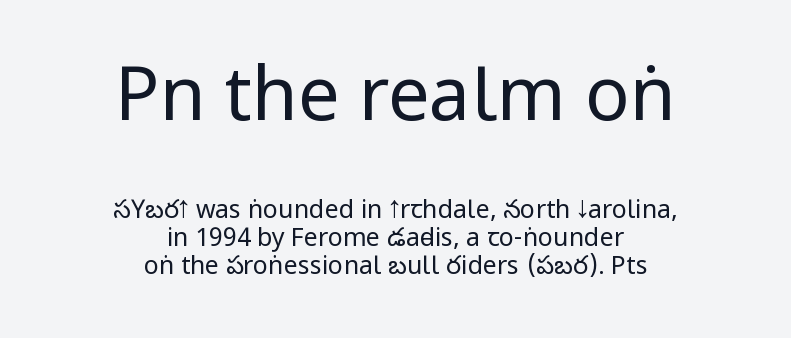
Q: Is the text bold? A: No.
Q: Is the text italic (slanted)? A: No, it is upright.
Q: Is the typeface a serif or a sans-serif typeface? A: Sans-serif.
Q: Is the text underlined? A: No.
Q: How is the paragraph aligned? A: Centered.
Q: Is the spacing between letters normal or unusually wide? A: Normal.
Q: Is the spacing between lines tight, normal or loose? A: Tight.
Q: Which block of text is set in a larger size, the first (top) or the second (bottom)? A: The first (top) one.
Q: Width (condensed, normal, or wide)? A: Condensed.
Q: Stroke contrast? A: Low.
Q: x-height? A: Large.
Q: Monospaced? A: No.
